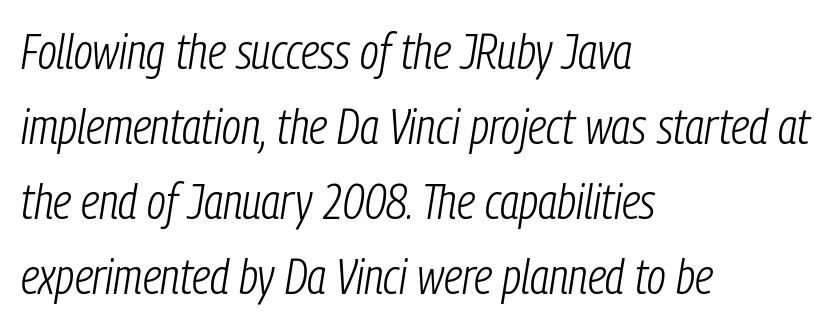
Q: Is the text bold? A: No.
Q: Is the text italic (slanted)? A: Yes, it leans right by about 9 degrees.
Q: Is the text underlined? A: No.
Q: How is the paragraph aligned? A: Left-aligned.
Q: Is the spacing between letters normal or unusually wide? A: Normal.
Q: Is the spacing between lines tight, normal or loose? A: Normal.
Q: Width (condensed, normal, or wide)? A: Condensed.
Q: Stroke contrast? A: Low.
Q: x-height? A: Medium.
Q: Monospaced? A: No.
